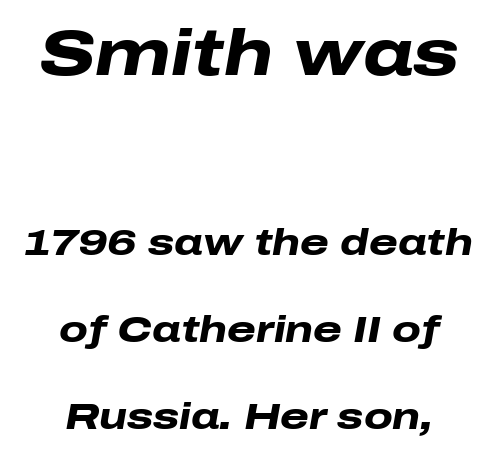
{"italic": "yes", "lean": "right", "slant_degrees": 10, "bold": "yes", "weight": "heavy", "width": "wide", "stroke_contrast": "low", "x_height": "medium", "monospaced": "no", "underline": "no", "align": "center", "line_spacing": "loose", "line_spacing_ratio": 2.35, "letter_spacing": "normal", "letter_spacing_em": 0.0, "larger_block": "first", "size_ratio": 1.76, "glyph_px": 65}
